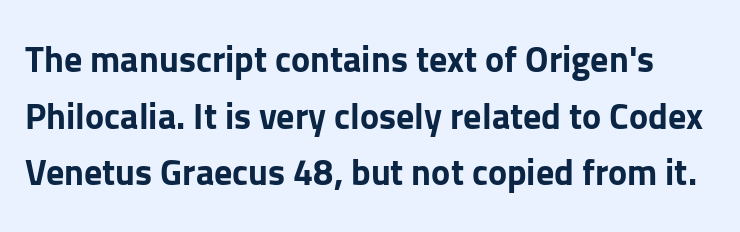
The image shows 36 px bold sans-serif type, upright; set normal line spacing (1.57x), normal letter spacing, not underlined; low stroke contrast and a medium x-height.
